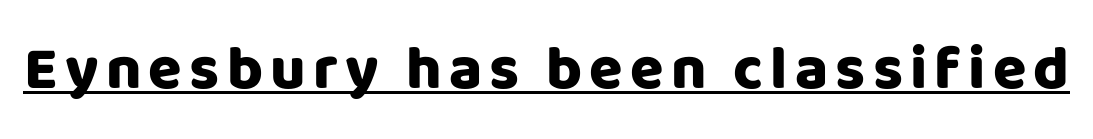
The image shows 61 px sans-serif type, upright; set underlined; low stroke contrast and a large x-height.
